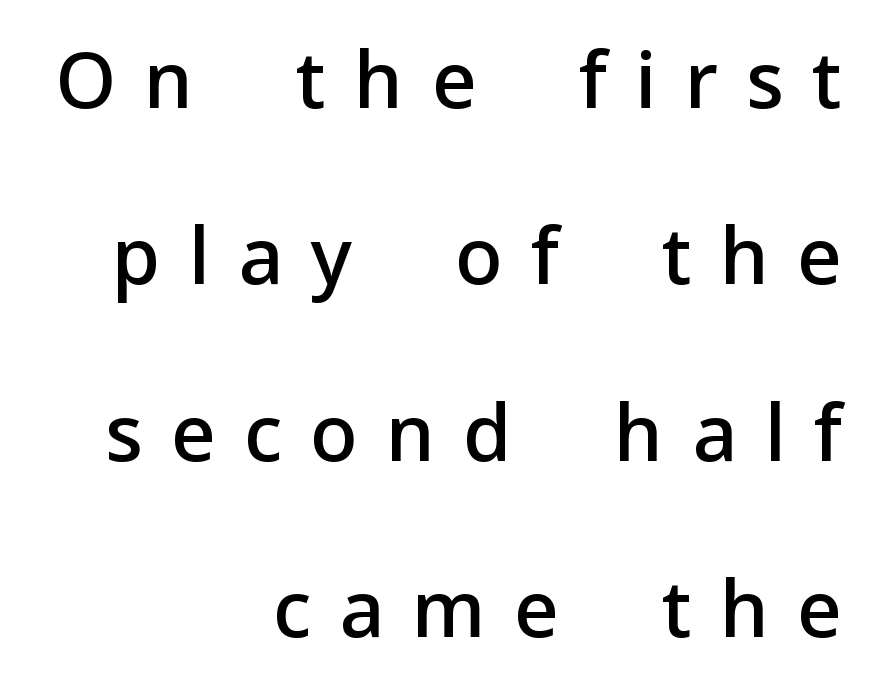
The image shows 78 px semibold sans-serif type, upright; set right-aligned, loose line spacing (2.26x), unusually wide letter spacing (+0.36 em), not underlined; low stroke contrast and a medium x-height.
